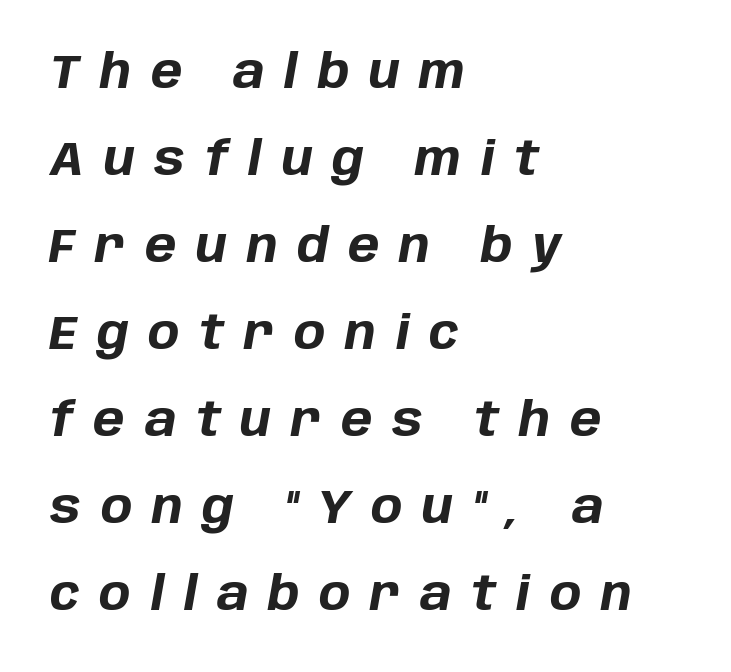
Each letter keeps its own natural width here, so spacing adapts to shape. Does the lettering tilt? It does — this is italic. Glance below the letters and you will spot only blank space. Display-style spreading of the glyphs; the letterfit is very open. Every row of glyphs begins at an identical x-position on the left. Heavy, bold letterforms.
